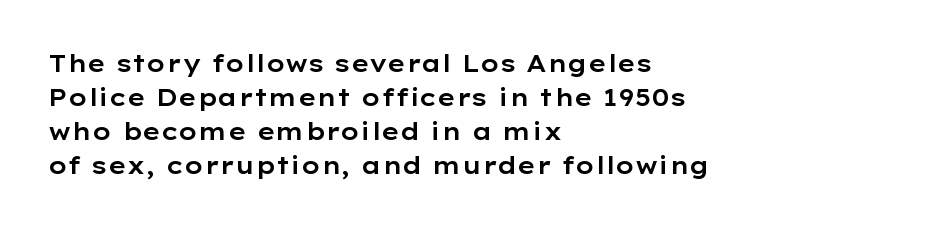
The image shows 24 px text type, upright; set left-aligned, normal line spacing (1.42x), normal letter spacing, not underlined.
